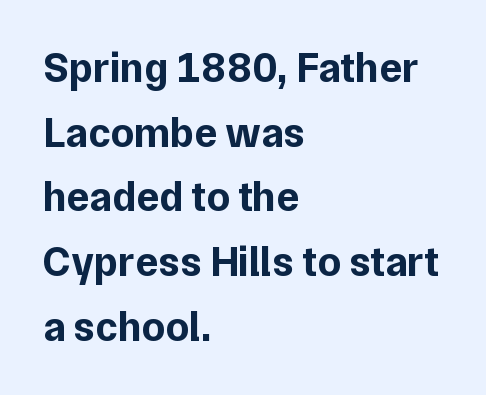
Q: Is the text bold? A: Yes.
Q: Is the text italic (slanted)? A: No, it is upright.
Q: Is the typeface a serif or a sans-serif typeface? A: Sans-serif.
Q: Is the text underlined? A: No.
Q: How is the paragraph aligned? A: Left-aligned.
Q: Is the spacing between letters normal or unusually wide? A: Normal.
Q: Is the spacing between lines tight, normal or loose? A: Normal.
Q: Width (condensed, normal, or wide)? A: Normal.
Q: Stroke contrast? A: Low.
Q: x-height? A: Medium.
Q: Monospaced? A: No.
